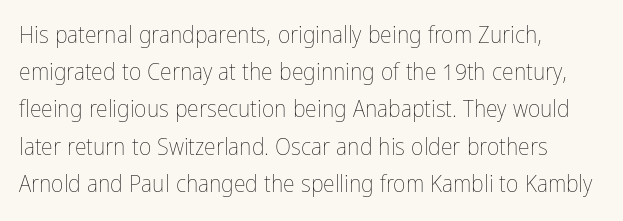
The image shows 24 px text type, upright; set left-aligned, normal line spacing (1.55x), normal letter spacing, not underlined.
